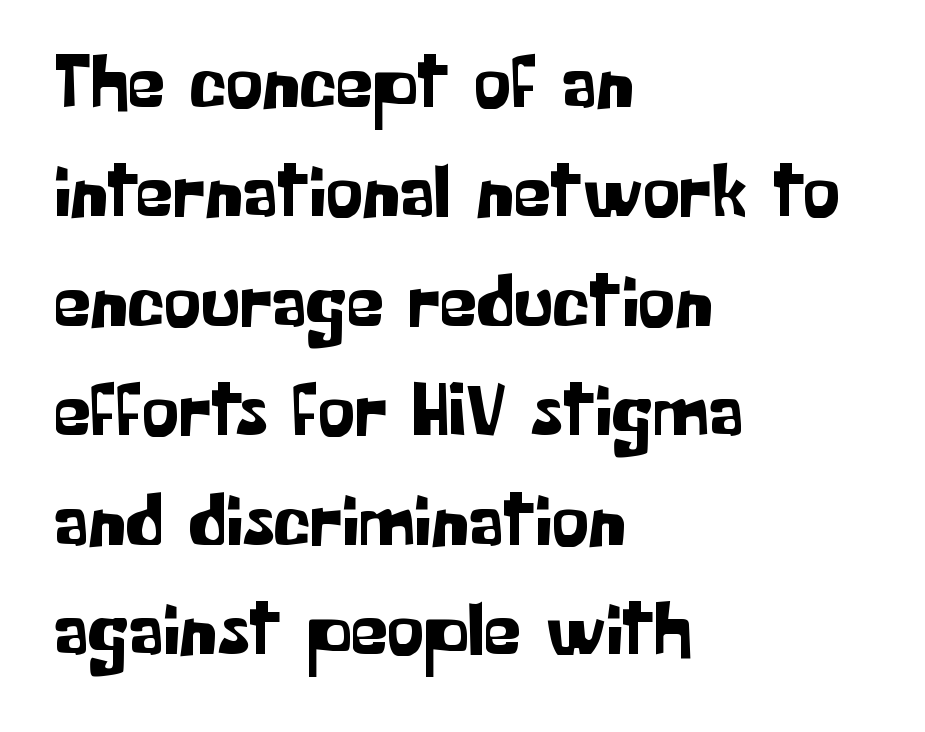
Q: Is the text italic (slanted)? A: No, it is upright.
Q: Is the typeface a serif or a sans-serif typeface? A: Sans-serif.
Q: Is the text underlined? A: No.
Q: How is the paragraph aligned? A: Left-aligned.
Q: Is the spacing between letters normal or unusually wide? A: Normal.
Q: Is the spacing between lines tight, normal or loose? A: Normal.
Q: Width (condensed, normal, or wide)? A: Normal.
Q: Stroke contrast? A: Low.
Q: x-height? A: Medium.
Q: Monospaced? A: No.
